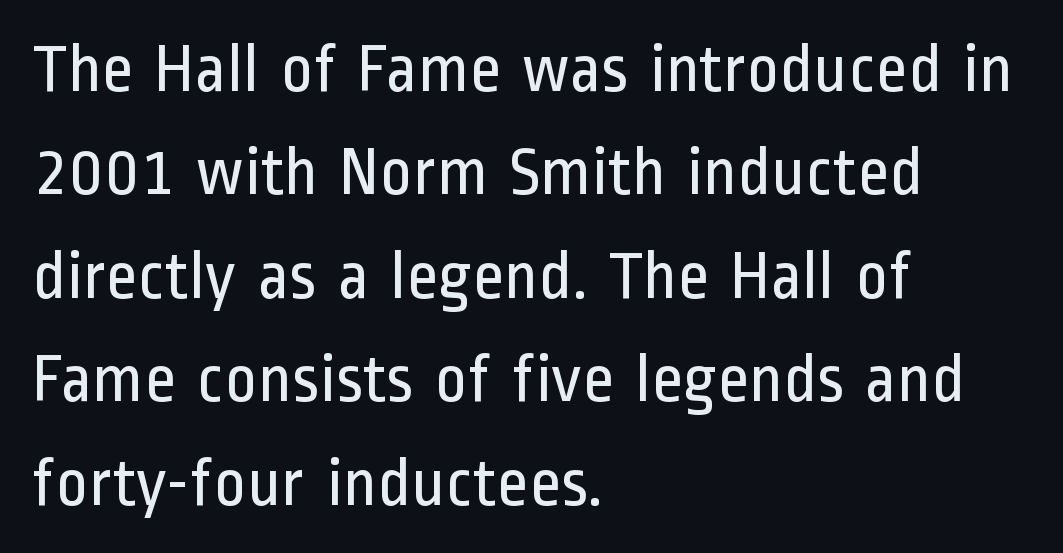
Q: Is the text bold? A: No.
Q: Is the text italic (slanted)? A: No, it is upright.
Q: Is the typeface a serif or a sans-serif typeface? A: Sans-serif.
Q: Is the text underlined? A: No.
Q: How is the paragraph aligned? A: Left-aligned.
Q: Is the spacing between letters normal or unusually wide? A: Normal.
Q: Is the spacing between lines tight, normal or loose? A: Normal.
Q: Width (condensed, normal, or wide)? A: Condensed.
Q: Stroke contrast? A: Low.
Q: x-height? A: Medium.
Q: Monospaced? A: No.
